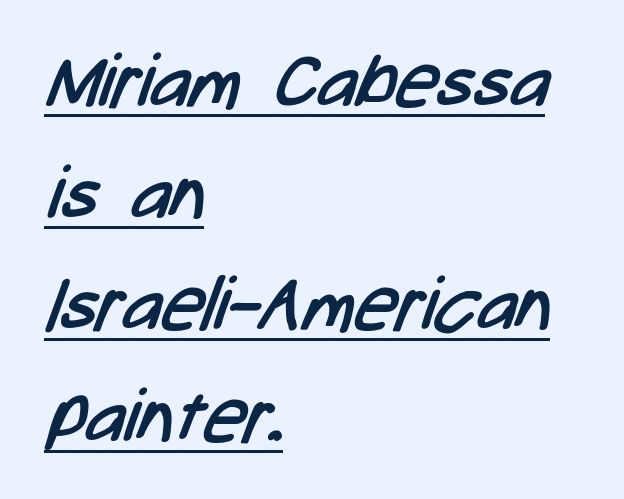
A normal amount of white space separates one row of letters from the next. The passage shown is typeset with a sans-serif family. Stems and bowls with no extra thickness — not bold. Which margin do the lines hug? The left one — the right edge is uneven. Do the characters align in a grid? No, the font is proportional. Glyph-to-glyph distance matches everyday printed text.
